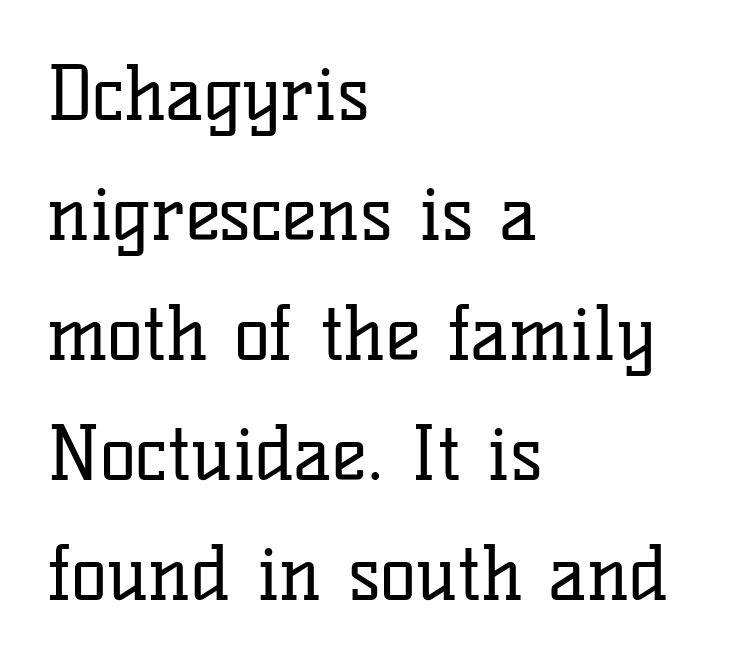
Where is the straight margin? On the left. Is there any slant? The stems are plumb. The cut favours lightness, reaching ordinary text weight at its darkest. Descenders are the only things crossing below the line.
